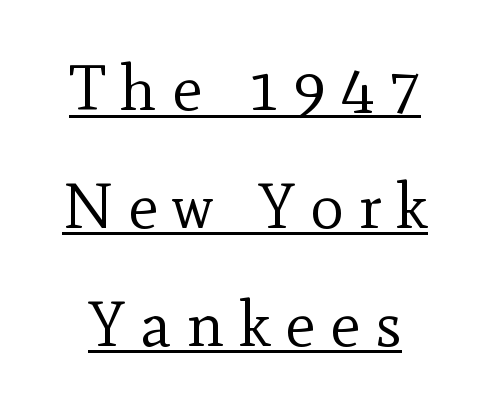
In terms of letterspacing, this is a distinctly airy, spread setting. The lettering holds an erect, upright posture throughout. A baseline rule has been typeset under these characters. Note: serifs present on the glyphs. Here the designer chose a conventional face with non-uniform glyph widths. Caption: face not bold, strokes unweighted.
